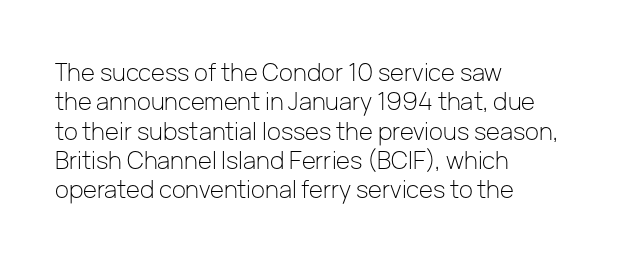
Notice how the stems are strictly vertical — no italics here. Standard letterfit; no display-style spreading of the glyphs. The space beneath each line is pristine and unruled. Counters stay open thanks to moderate or lighter strokes. A classic flush-left, rag-right setting is used for this passage.
